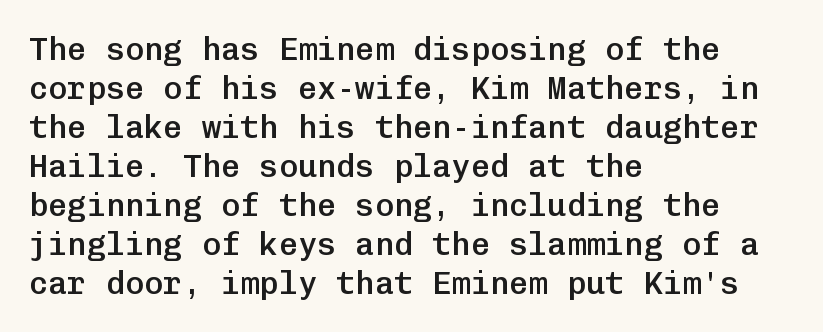
Think of a typewriter: that constant character pitch is what you see here. These lines are composed in type without serifs. Characters remain perfectly vertical along every line. The compositor pushed each line to the left boundary. Just letters on the line, the space beneath them empty.
